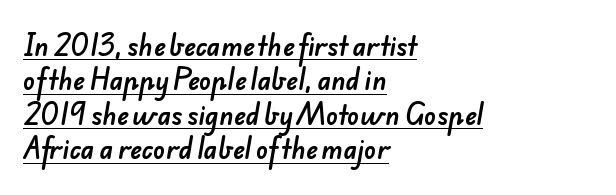
Q: Is the text underlined? A: Yes.
Q: How is the paragraph aligned? A: Left-aligned.
Q: Is the spacing between letters normal or unusually wide? A: Normal.
Q: Is the spacing between lines tight, normal or loose? A: Normal.
